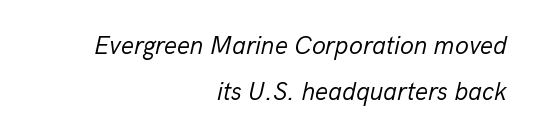
{"italic": "yes", "lean": "right", "slant_degrees": 13, "bold": "no", "underline": "no", "align": "right", "line_spacing_ratio": 1.84, "letter_spacing": "normal", "letter_spacing_em": 0.0, "glyph_px": 25}
